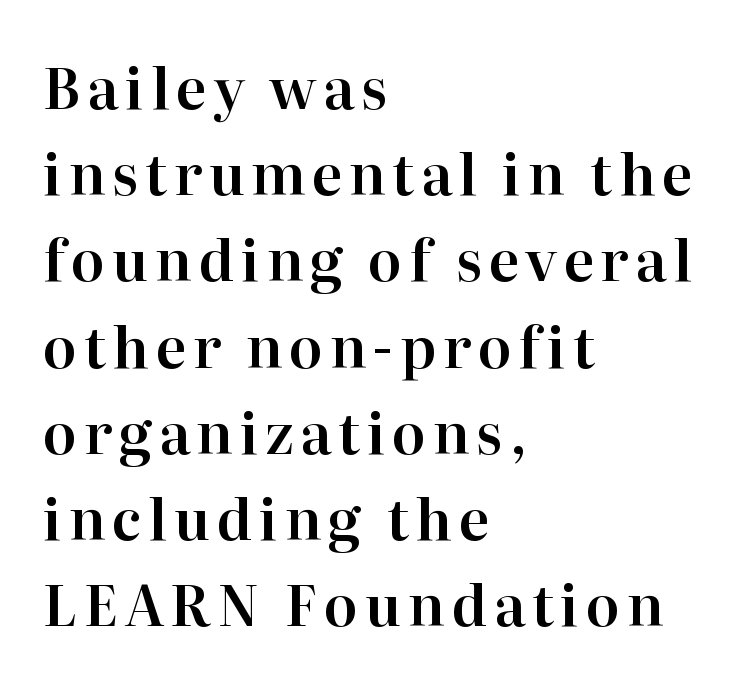
Quick note: underline off. Character widths vary here, with narrow letters taking less room than wide ones. Horizontal bands of white between lines are of average thickness. Each line starts at the same left margin while the right side varies. Classification — serif. Nope, not italic — everything's standing straight.
